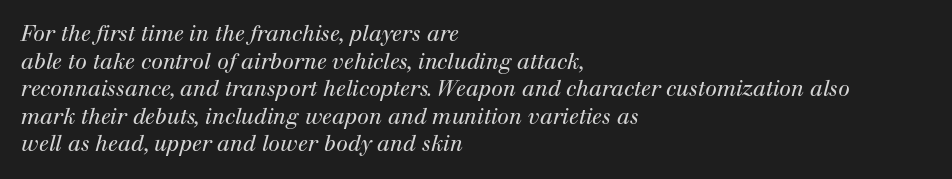
The image shows 21 px text type, italic (leaning right); set left-aligned, normal line spacing (1.31x), normal letter spacing, not underlined.
